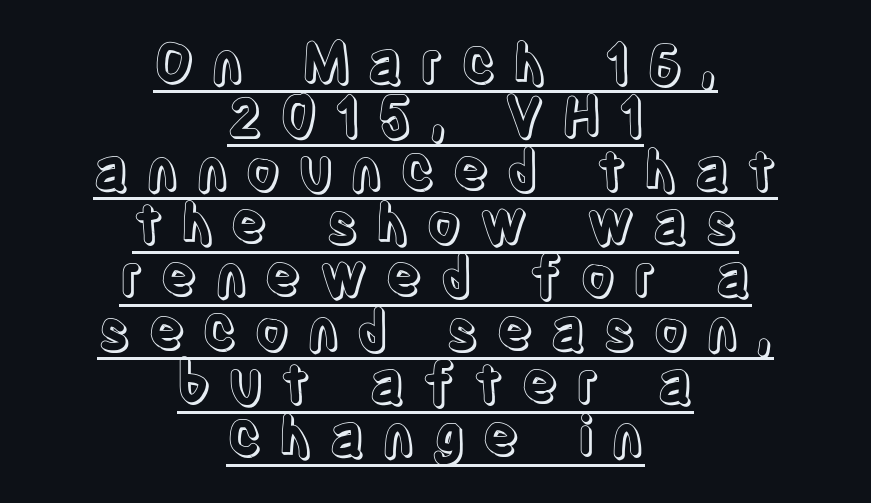
The rendering uses natural spacing where letterforms have individual widths. The letters are spread apart with noticeably loose tracking. If you drew a line through each stem, it would be perfectly vertical. What decoration does the sample have? An underline. The rag falls on both sides of this text block equally. The lines are packed closely together with very little leading.
